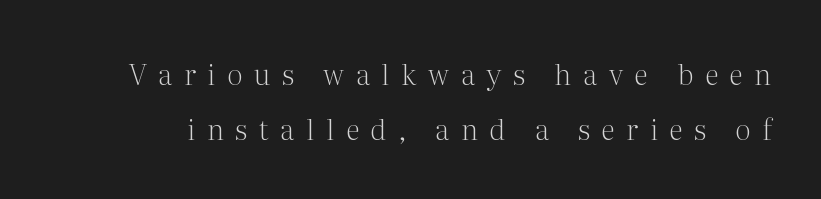
{"serif": "yes", "italic": "no", "bold": "no", "weight": "light", "width": "normal", "stroke_contrast": "medium", "x_height": "medium", "monospaced": "no", "underline": "no", "line_spacing_ratio": 1.89, "letter_spacing": "wide", "letter_spacing_em": 0.4, "glyph_px": 29}
